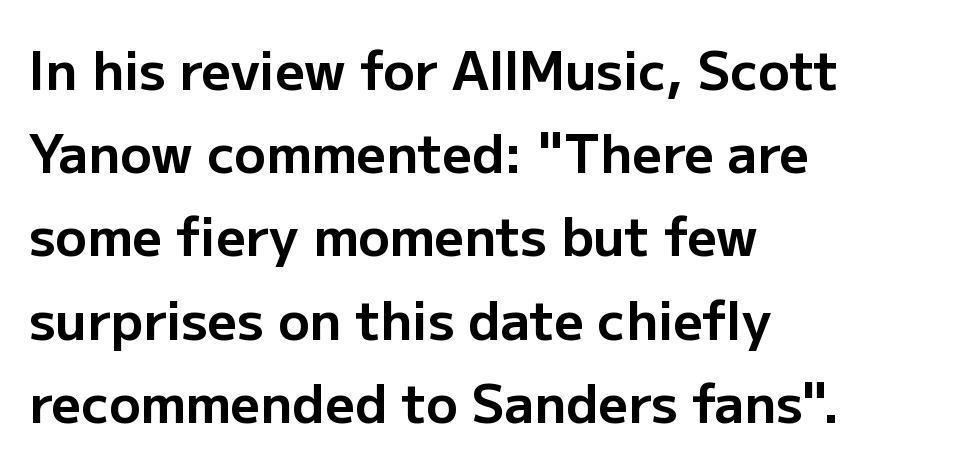
The image shows 52 px bold sans-serif type, upright; set left-aligned, normal line spacing (1.6x), normal letter spacing, not underlined; low stroke contrast and a medium x-height.
